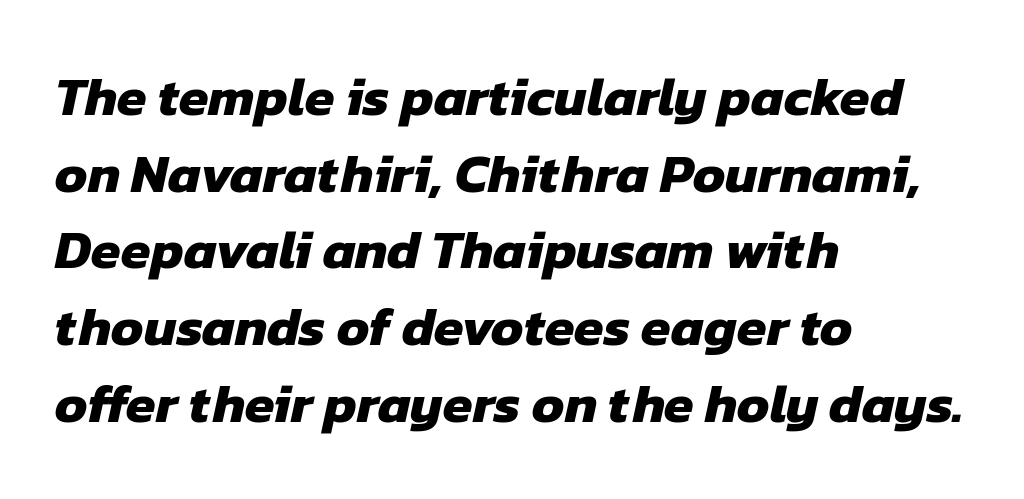
Q: Is the text bold? A: Yes.
Q: Is the typeface a serif or a sans-serif typeface? A: Sans-serif.
Q: Is the text underlined? A: No.
Q: How is the paragraph aligned? A: Left-aligned.
Q: Is the spacing between letters normal or unusually wide? A: Normal.
Q: Is the spacing between lines tight, normal or loose? A: Normal.
Q: Width (condensed, normal, or wide)? A: Normal.
Q: Stroke contrast? A: Low.
Q: x-height? A: Medium.
Q: Monospaced? A: No.
